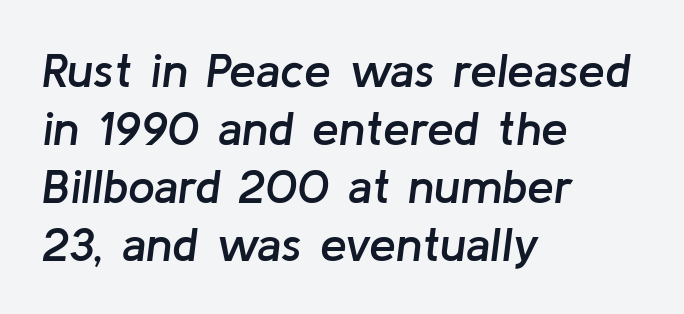
This rendering features lettering with no underline. These lines are set flush left with a ragged right edge. Every character sits at an angle, as italics do. Here the glyphs are tracked normally, forming tight word shapes.
